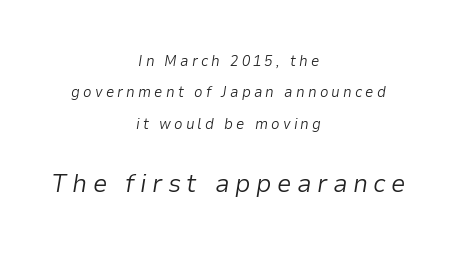
The image shows 26 px text type, italic (leaning right); set centered, loose line spacing (2.1x), unusually wide letter spacing (+0.21 em), not underlined; the second (bottom) block is 1.73x larger.
